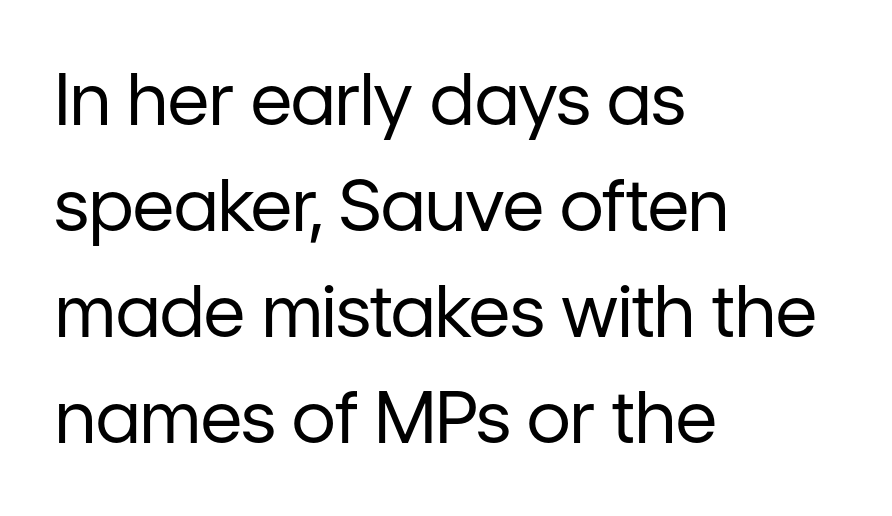
Q: Is the text bold? A: No.
Q: Is the text italic (slanted)? A: No, it is upright.
Q: Is the typeface a serif or a sans-serif typeface? A: Sans-serif.
Q: Is the text underlined? A: No.
Q: How is the paragraph aligned? A: Left-aligned.
Q: Is the spacing between letters normal or unusually wide? A: Normal.
Q: Is the spacing between lines tight, normal or loose? A: Normal.
Q: Width (condensed, normal, or wide)? A: Normal.
Q: Stroke contrast? A: Low.
Q: x-height? A: Medium.
Q: Monospaced? A: No.
